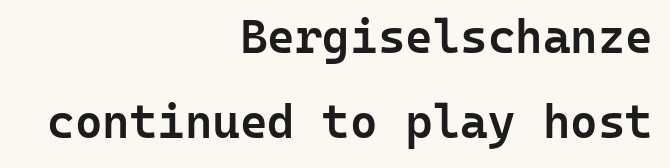
Q: Is the text bold? A: Semi-bold.
Q: Is the text italic (slanted)? A: No, it is upright.
Q: Is the typeface a serif or a sans-serif typeface? A: Sans-serif.
Q: Is the text underlined? A: No.
Q: How is the paragraph aligned? A: Right-aligned.
Q: Is the spacing between letters normal or unusually wide? A: Normal.
Q: Width (condensed, normal, or wide)? A: Normal.
Q: Stroke contrast? A: Low.
Q: x-height? A: Medium.
Q: Monospaced? A: Yes.
